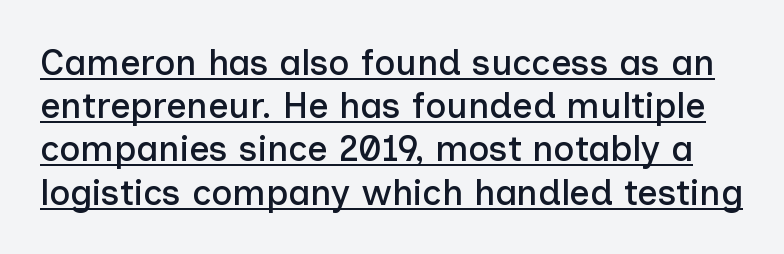
The image shows 36 px sans-serif type, upright; set line spacing 1.2x, normal letter spacing, underlined; low stroke contrast and a medium x-height.
